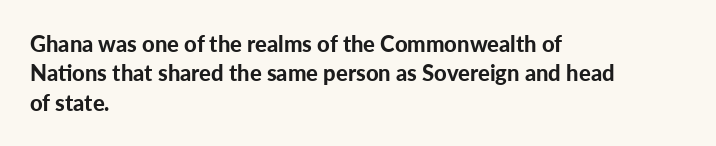
The vertical gap from one line to the next is medium. The rendering uses a bold face; every stroke is thick and dark. When letters stand straight like this, we call the style roman or upright. A typesetter would call this zero additional tracking.
